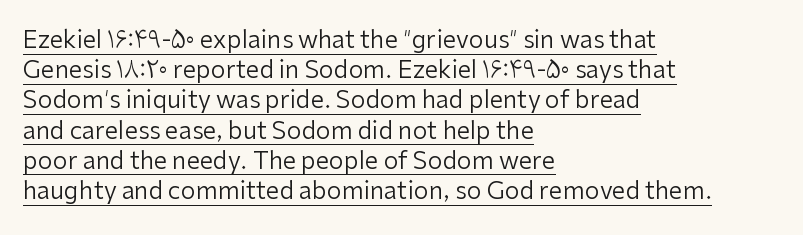
Q: Is the text bold? A: No.
Q: Is the text italic (slanted)? A: No, it is upright.
Q: Is the text underlined? A: Yes.
Q: How is the paragraph aligned? A: Left-aligned.
Q: Is the spacing between letters normal or unusually wide? A: Normal.
Q: Is the spacing between lines tight, normal or loose? A: Normal.
